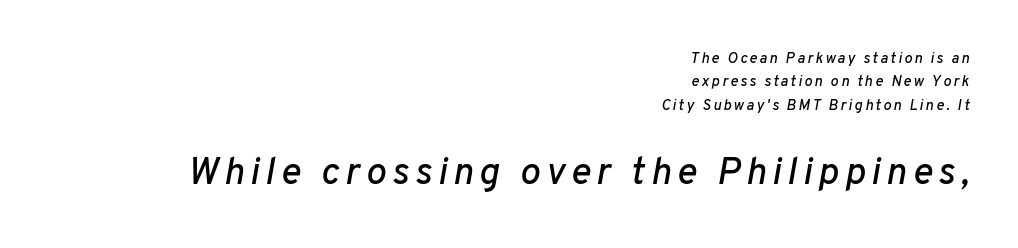
The image shows 38 px text type, italic (leaning right); set right-aligned, normal line spacing (1.56x), not underlined; the second (bottom) block is 2.53x larger; low stroke contrast and a medium x-height.
